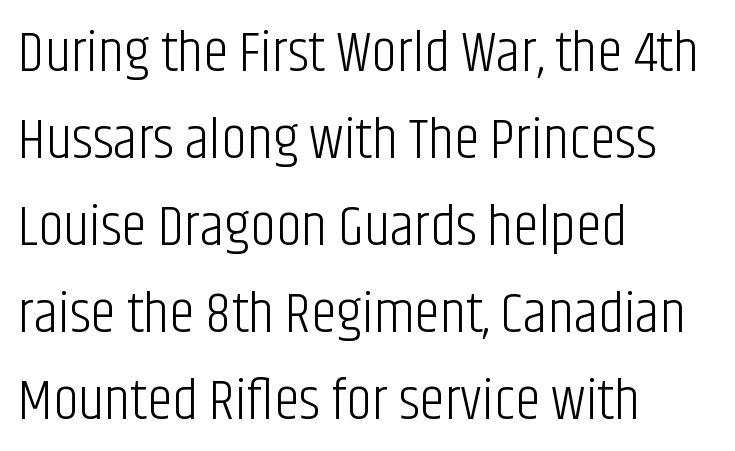
The image shows 58 px light, condensed sans-serif type, upright; set left-aligned, normal line spacing (1.5x), normal letter spacing, not underlined; low stroke contrast and a large x-height.
